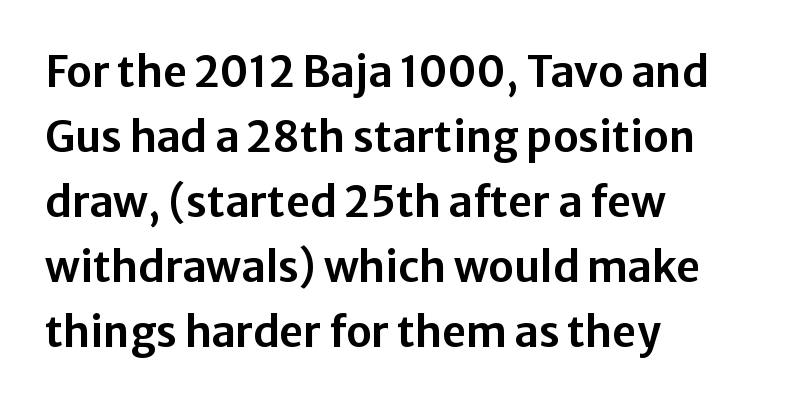
The image shows 42 px sans-serif type, upright; set left-aligned, normal line spacing (1.55x), normal letter spacing, not underlined; low stroke contrast and a medium x-height.
